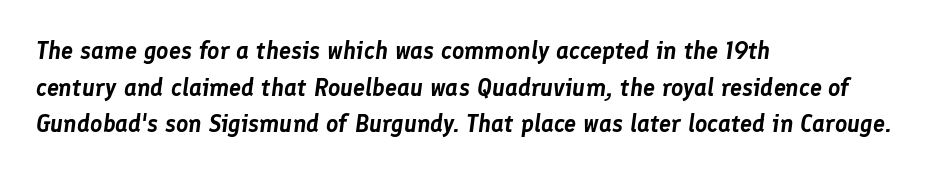
{"italic": "yes", "lean": "right", "slant_degrees": 8, "underline": "no", "align": "left", "line_spacing": "normal", "line_spacing_ratio": 1.53, "letter_spacing": "normal", "letter_spacing_em": 0.0, "glyph_px": 24}
